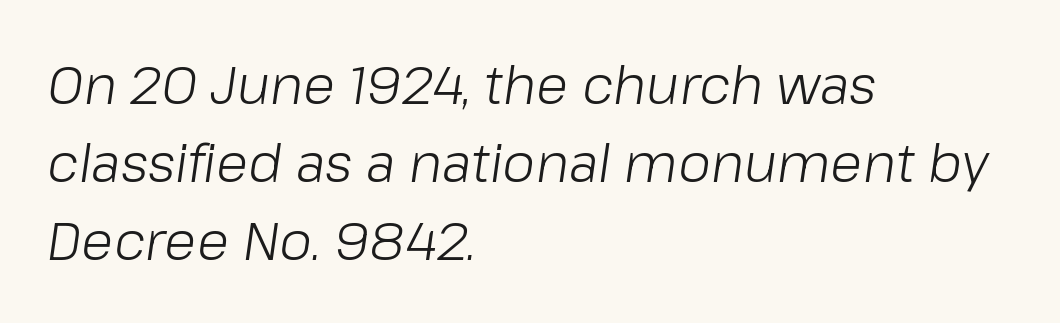
Is the stroke heavy? The answer is a plain regular-or-lighter. The text block is weighted toward the left margin, trailing off unevenly rightward. Characters are canted at an angle relative to the baseline's perpendicular. There is no visible air inserted between adjacent glyphs.
